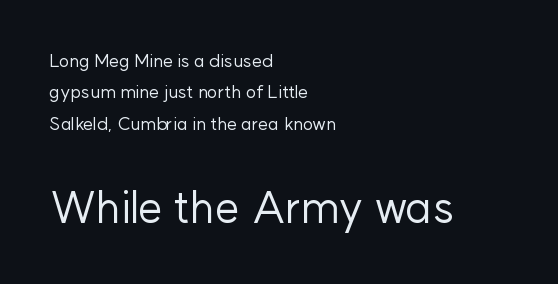
{"serif": "no", "italic": "no", "bold": "no", "weight": "regular", "width": "normal", "stroke_contrast": "low", "x_height": "medium", "monospaced": "no", "underline": "no", "align": "left", "line_spacing_ratio": 1.75, "letter_spacing": "normal", "letter_spacing_em": 0.0, "larger_block": "second", "size_ratio": 2.44, "glyph_px": 44}
